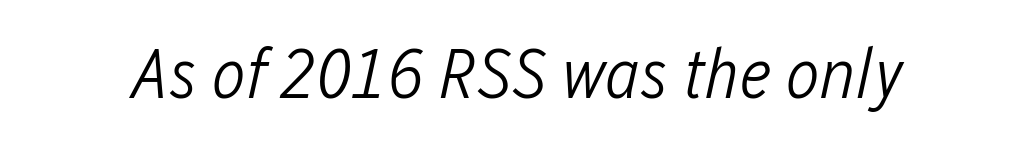
Q: Is the text bold? A: No.
Q: Is the text italic (slanted)? A: Yes, it leans right by about 12 degrees.
Q: Is the text underlined? A: No.
Q: Is the spacing between letters normal or unusually wide? A: Normal.
Q: Width (condensed, normal, or wide)? A: Condensed.
Q: Stroke contrast? A: Low.
Q: x-height? A: Medium.
Q: Monospaced? A: No.
